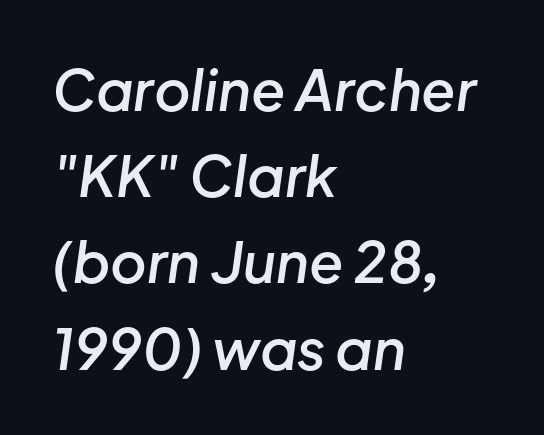
{"italic": "yes", "lean": "right", "slant_degrees": 8, "bold": "semi", "weight": "semibold", "width": "normal", "stroke_contrast": "low", "x_height": "medium", "monospaced": "no", "underline": "no", "align": "left", "line_spacing": "normal", "line_spacing_ratio": 1.54, "letter_spacing": "normal", "letter_spacing_em": 0.0, "glyph_px": 56}
